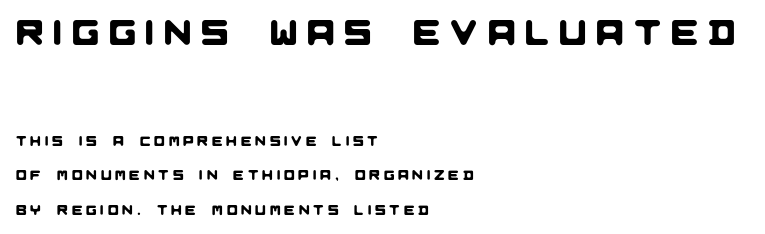
{"serif": "no", "width": "normal", "stroke_contrast": "low", "x_height": "large", "monospaced": "no", "underline": "no", "align": "left", "line_spacing": "loose", "line_spacing_ratio": 2.47, "letter_spacing": "wide", "letter_spacing_em": 0.28, "larger_block": "first", "size_ratio": 2.57, "glyph_px": 36}
